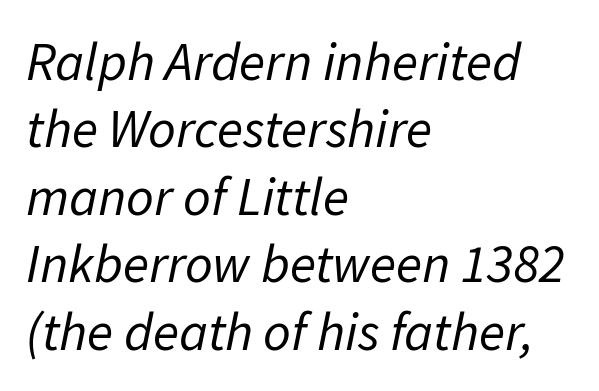
{"italic": "yes", "lean": "right", "slant_degrees": 11, "bold": "no", "weight": "regular", "width": "normal", "stroke_contrast": "low", "x_height": "medium", "monospaced": "no", "underline": "no", "align": "left", "line_spacing": "normal", "line_spacing_ratio": 1.25, "letter_spacing": "normal", "letter_spacing_em": 0.0, "glyph_px": 54}
